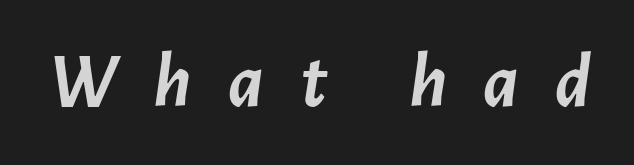
The image shows 78 px semibold type, italic (leaning right); set unusually wide letter spacing (+0.46 em), not underlined; low stroke contrast and a medium x-height.
